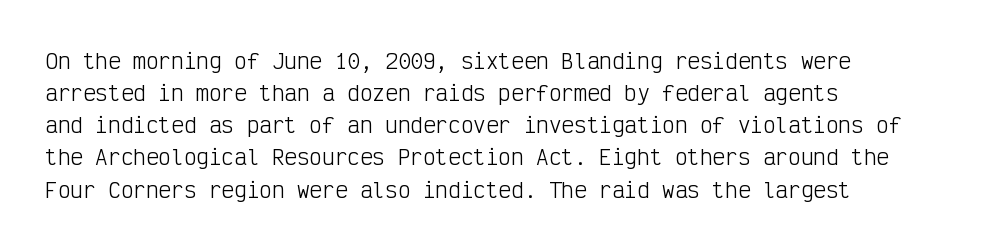
{"italic": "no", "bold": "no", "underline": "no", "align": "left", "line_spacing": "normal", "line_spacing_ratio": 1.53, "letter_spacing": "normal", "letter_spacing_em": 0.0, "glyph_px": 21}
